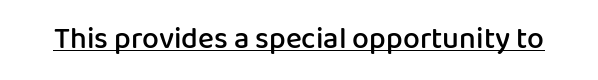
Serif or sans? Sans — the stroke terminals are bare. The passage shown is typed in a proportional face where columns would drift. How are the letters spaced? Ordinarily, with no added tracking. A somewhat darkened texture: the type is semibold rather than bold. The face used here appears with an underline applied. The type sits square on the baseline with zero lean.
